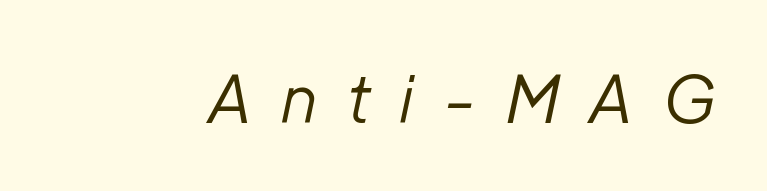
Q: Is the text bold? A: No.
Q: Is the text italic (slanted)? A: Yes, it leans right by about 12 degrees.
Q: Is the text underlined? A: No.
Q: Is the spacing between letters normal or unusually wide? A: Unusually wide.
Q: Width (condensed, normal, or wide)? A: Normal.
Q: Stroke contrast? A: Low.
Q: x-height? A: Medium.
Q: Monospaced? A: No.
